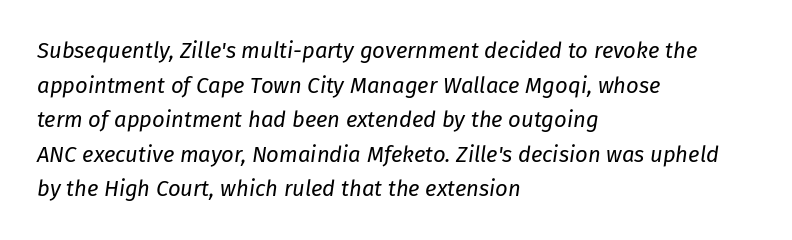
The image shows 22 px text type, italic (leaning right); set left-aligned, normal line spacing (1.57x), normal letter spacing, not underlined.
